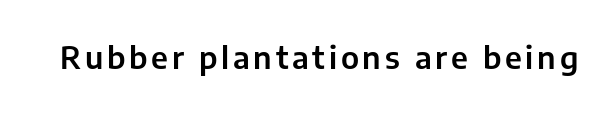
Q: Is the text italic (slanted)? A: No, it is upright.
Q: Is the typeface a serif or a sans-serif typeface? A: Sans-serif.
Q: Is the text underlined? A: No.
Q: Width (condensed, normal, or wide)? A: Normal.
Q: Stroke contrast? A: Low.
Q: x-height? A: Medium.
Q: Monospaced? A: No.
